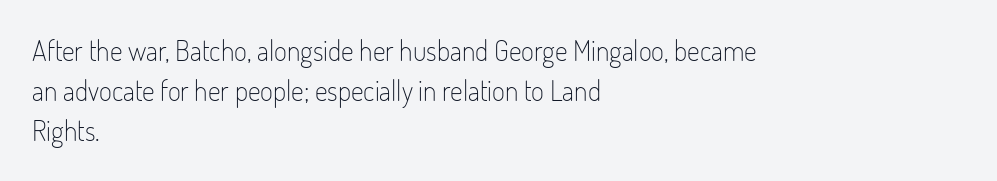
{"serif": "no", "italic": "no", "bold": "no", "weight": "light", "width": "condensed", "stroke_contrast": "low", "x_height": "small", "monospaced": "no", "underline": "no", "align": "left", "line_spacing": "normal", "line_spacing_ratio": 1.43, "letter_spacing": "normal", "letter_spacing_em": 0.0, "glyph_px": 28}
